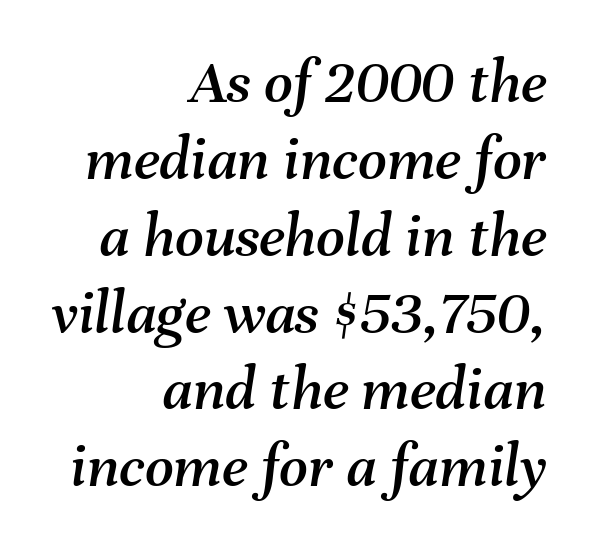
The rendering uses natural spacing where letterforms have individual widths. In terms of letterspacing, this is plain default setting. Layout note: lines flush right. The string is rendered with underlining switched off. It's the slanting kind of type.
